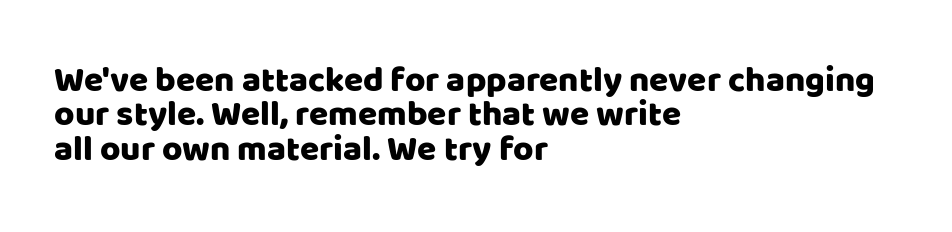
{"serif": "no", "italic": "no", "width": "normal", "stroke_contrast": "low", "x_height": "large", "monospaced": "no", "underline": "no", "align": "left", "line_spacing": "tight", "line_spacing_ratio": 0.98, "letter_spacing": "normal", "letter_spacing_em": 0.0, "glyph_px": 35}
